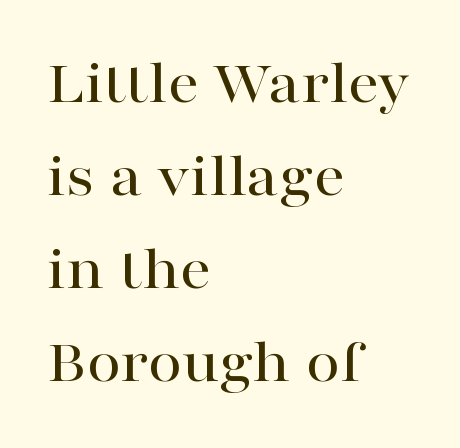
{"serif": "yes", "italic": "no", "width": "wide", "stroke_contrast": "high", "x_height": "medium", "monospaced": "no", "underline": "no", "align": "left", "line_spacing": "normal", "line_spacing_ratio": 1.5, "letter_spacing": "normal", "letter_spacing_em": 0.0, "glyph_px": 62}
